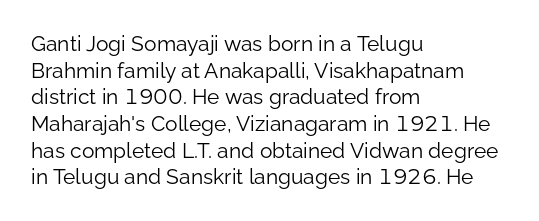
Summary of weight: not heavy and not bold. The vertical gap from one line to the next is medium. The type is set solid horizontally, with unmodified tracking. No italicization has been applied; the sample stays upright. The paragraph shown leans on its left margin. The gap between lines stays unmarked.
